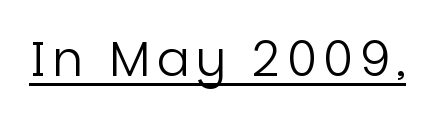
{"serif": "no", "italic": "no", "bold": "no", "weight": "regular", "width": "normal", "stroke_contrast": "low", "x_height": "large", "monospaced": "no", "underline": "yes", "glyph_px": 49}
